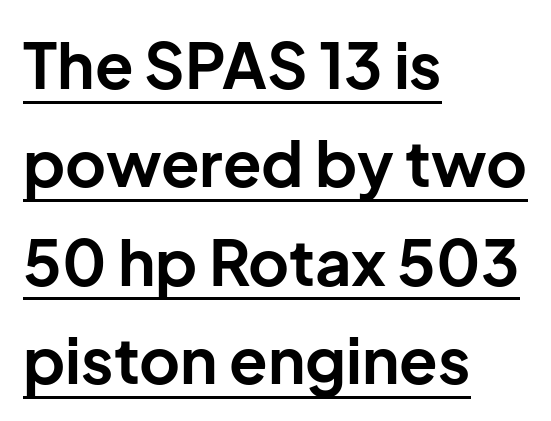
Typeset ragged right — the left edge is the straight one. Does the lettering tilt? It doesn't — this is upright. The typesetting leans heavy: a genuine bold. Summary of vertical rhythm: regular, with standard interline spacing. This sample has the flowing, uneven cadence of proportional lettering. There is no visible air inserted between adjacent glyphs.
